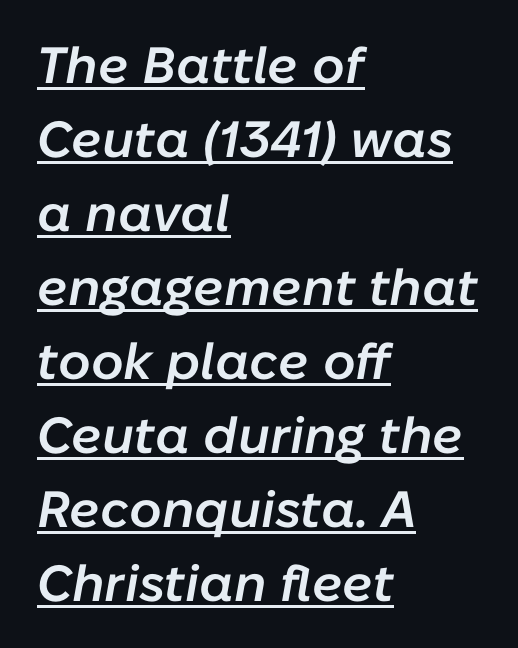
The tracking reads as untouched default to a designer's eye. This rendering uses left alignment, leaving the right contour irregular. Every word sits above its own underline. Students, this is semibold: more ink than regular, less than bold. Observe the lean: these are italic letterforms.
